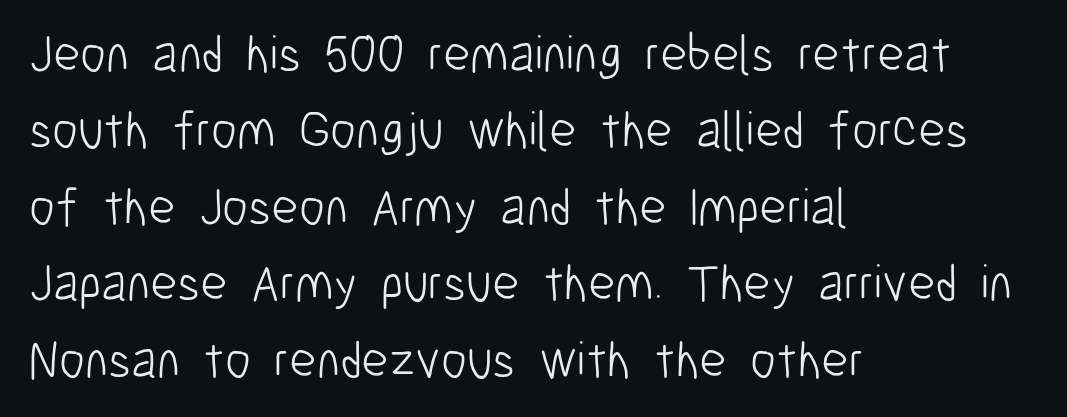
No chunkiness to these letters — they're not bold. Bare-footed words on every line. These lines sit exactly where default settings would place them. In terms of letterform style, serifs are entirely absent.
